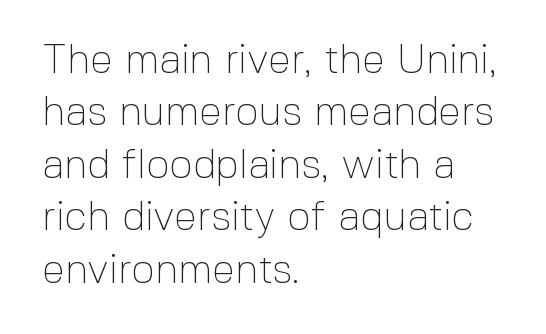
Q: Is the text bold? A: No.
Q: Is the text italic (slanted)? A: No, it is upright.
Q: Is the typeface a serif or a sans-serif typeface? A: Sans-serif.
Q: Is the text underlined? A: No.
Q: How is the paragraph aligned? A: Left-aligned.
Q: Is the spacing between letters normal or unusually wide? A: Normal.
Q: Is the spacing between lines tight, normal or loose? A: Normal.
Q: Width (condensed, normal, or wide)? A: Normal.
Q: x-height? A: Medium.
Q: Monospaced? A: No.
